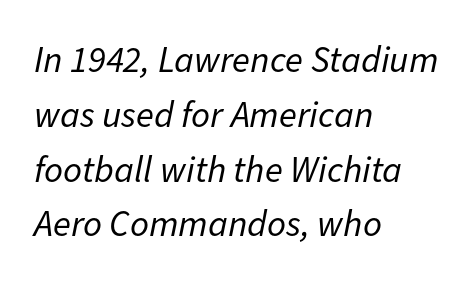
Q: Is the text bold? A: No.
Q: Is the text italic (slanted)? A: Yes, it leans right by about 11 degrees.
Q: Is the text underlined? A: No.
Q: How is the paragraph aligned? A: Left-aligned.
Q: Is the spacing between letters normal or unusually wide? A: Normal.
Q: Is the spacing between lines tight, normal or loose? A: Normal.
Q: Width (condensed, normal, or wide)? A: Normal.
Q: Stroke contrast? A: Low.
Q: x-height? A: Medium.
Q: Monospaced? A: No.
